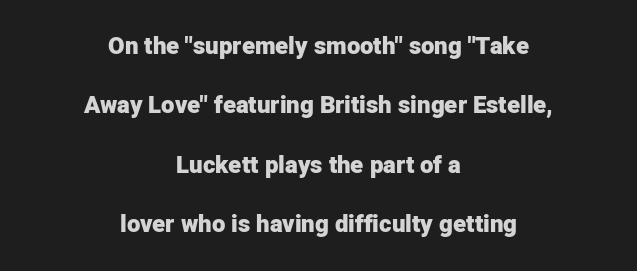
Q: Is the text bold? A: Yes.
Q: Is the text italic (slanted)? A: No, it is upright.
Q: Is the text underlined? A: No.
Q: How is the paragraph aligned? A: Centered.
Q: Is the spacing between letters normal or unusually wide? A: Normal.
Q: Is the spacing between lines tight, normal or loose? A: Loose.
